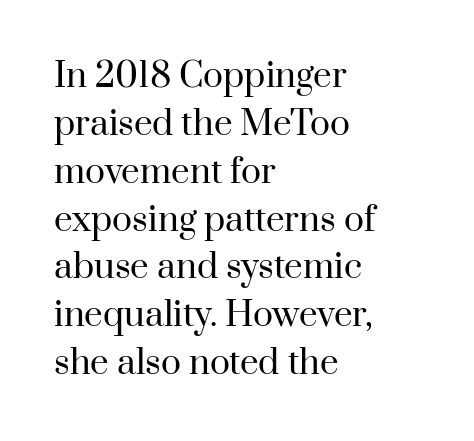
Left-aligned paragraph, ragged on the right. Every character sits straight up, as roman type does. Rows of type keep a routine distance in the vertical direction. Spacing verdict: proportional, widths tailored to each character.
